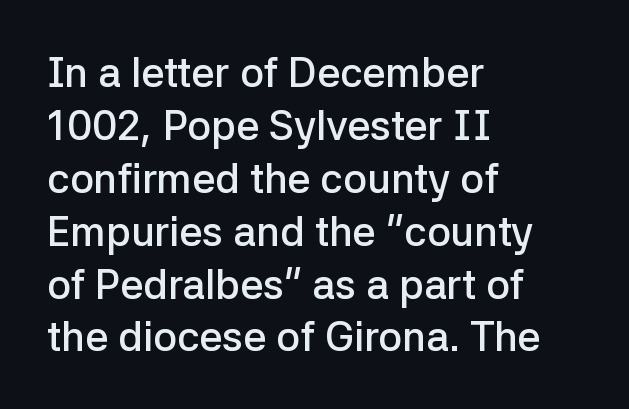
{"serif": "no", "italic": "no", "bold": "semi", "weight": "semibold", "width": "normal", "stroke_contrast": "low", "x_height": "medium", "monospaced": "no", "underline": "no", "align": "left", "line_spacing": "normal", "line_spacing_ratio": 1.29, "letter_spacing": "normal", "letter_spacing_em": 0.0, "glyph_px": 41}
